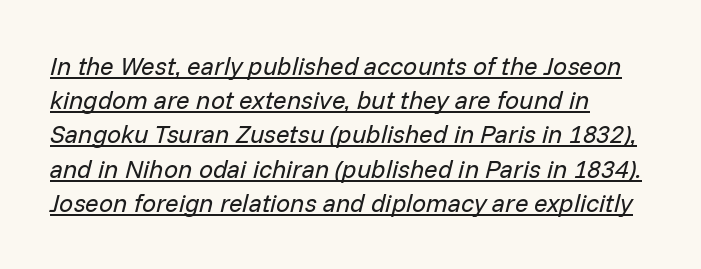
The image shows 25 px text type, italic (leaning right); set left-aligned, normal line spacing (1.37x), normal letter spacing, underlined.
